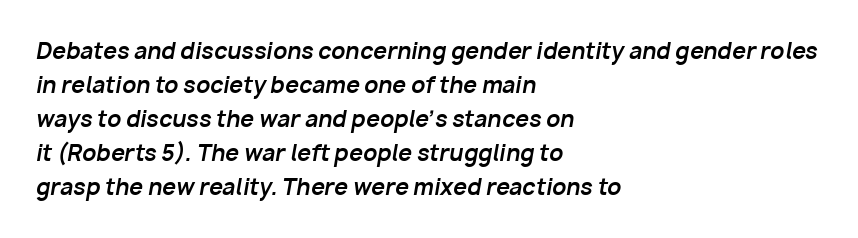
{"italic": "yes", "lean": "right", "slant_degrees": 10, "bold": "yes", "underline": "no", "align": "left", "line_spacing": "normal", "line_spacing_ratio": 1.55, "letter_spacing": "normal", "letter_spacing_em": 0.0, "glyph_px": 22}
